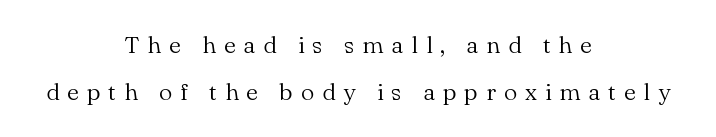
The image shows 24 px text type, upright; set centered, loose line spacing (1.96x), unusually wide letter spacing (+0.33 em), not underlined.
